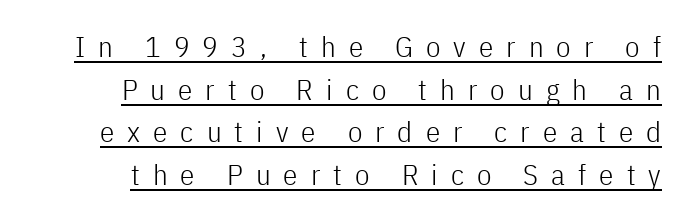
Observe the absence of serifs on each vertical stroke in this sample. Vertical spacing — default. Here the glyphs are tracked loosely, breaking word shapes into spaced letters. Posture: vertical. Has an underline been added? It has. This sample has the flowing, uneven cadence of proportional lettering.
